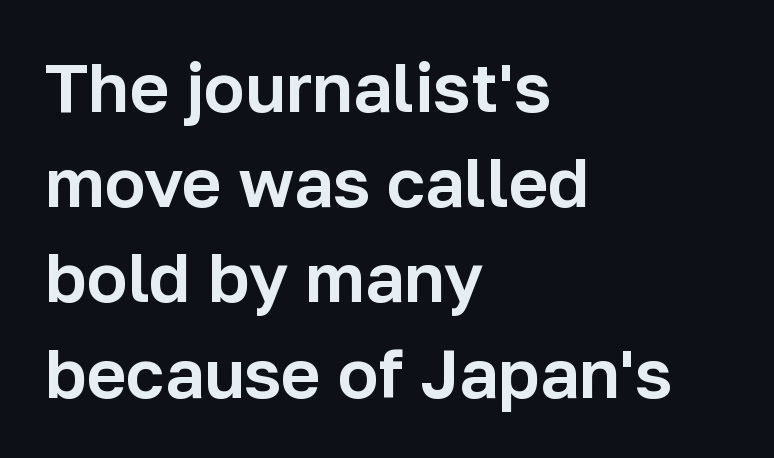
The gap between lines stays unmarked. Each line starts at the same left margin while the right side varies. Successive baselines arrive at the customary interval. Posture: straight, roman, zero tilt. A typesetter would label this face a sans. Tracking value appears to be zero — textbook default spacing.
